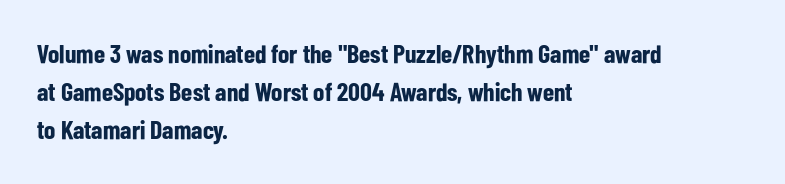
The image shows 26 px bold type, upright; set left-aligned, normal line spacing (1.46x), normal letter spacing, not underlined.
